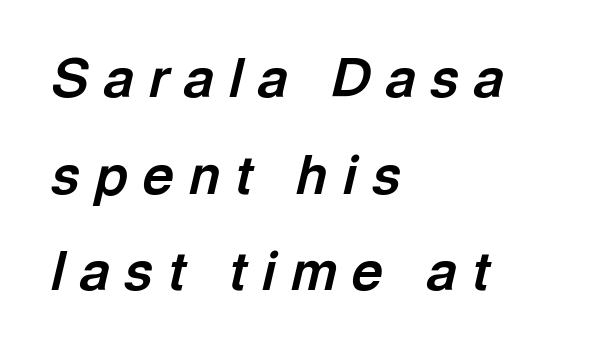
The specimen omits any rule beneath the text block's lines. Proportional: the letters do not fall into vertical columns. Stroke thickness is high; the sample reads as a true bold. Short and long lines alike share a common starting point at left.
